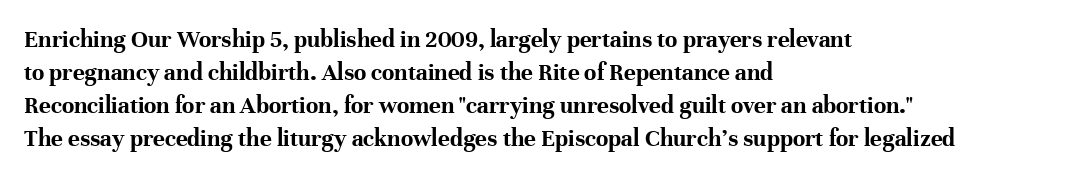
A full-strength bold gives these letters their thick strokes. The gaps between neighbouring characters are ordinary and unremarkable. The lines sit at an ordinary, default distance from one another. Descender tails drop into unmarked territory.
